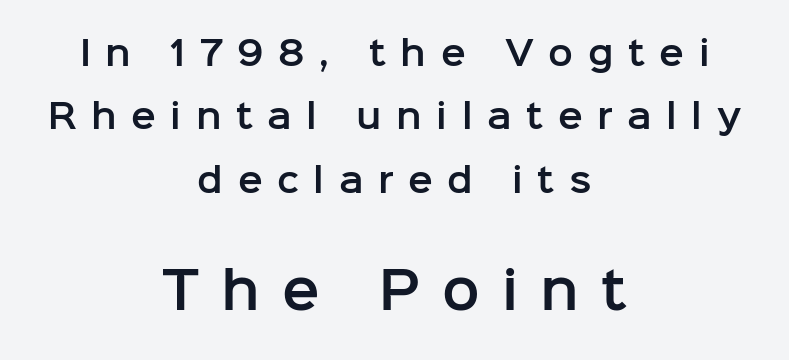
Lines of text with bare space underneath. Character widths vary here, with narrow letters taking less room than wide ones. You could fit nearly another row in the gap between these rows. Italic? Not at all — the glyphs are vertical. Does the type have serifs? No, each stem ends abruptly. The gaps between neighbouring characters are conspicuously large.
